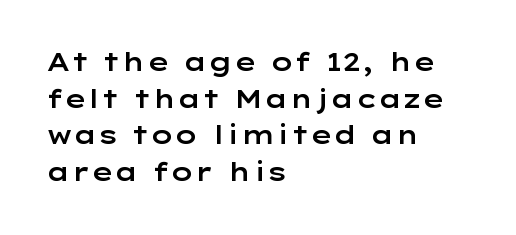
{"italic": "no", "underline": "no", "align": "left", "line_spacing": "normal", "line_spacing_ratio": 1.47, "letter_spacing": "normal", "letter_spacing_em": 0.0, "glyph_px": 25}
